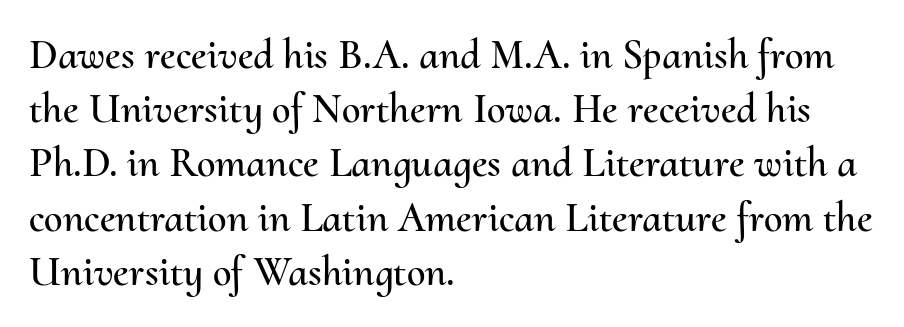
{"italic": "no", "width": "normal", "stroke_contrast": "medium", "x_height": "small", "monospaced": "no", "underline": "no", "align": "left", "line_spacing": "normal", "line_spacing_ratio": 1.29, "letter_spacing": "normal", "letter_spacing_em": 0.0, "glyph_px": 42}
